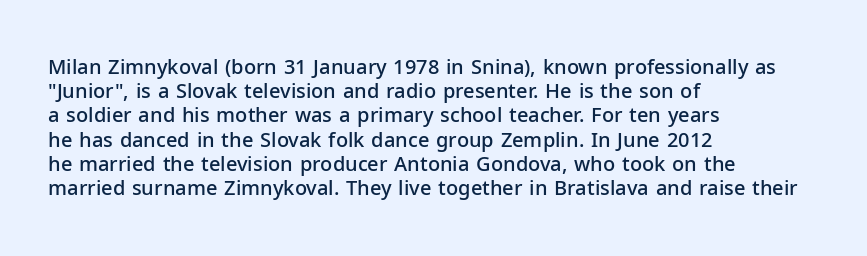
Decoration check: the copy has no underline. A typesetter would mark this as roman, not italic. The letters sit at their default tracking, neither squeezed nor spread. Each line starts at the same left margin while the right side varies. Each glyph is drawn with semibold strokes, heavier than normal yet not fully bold.
